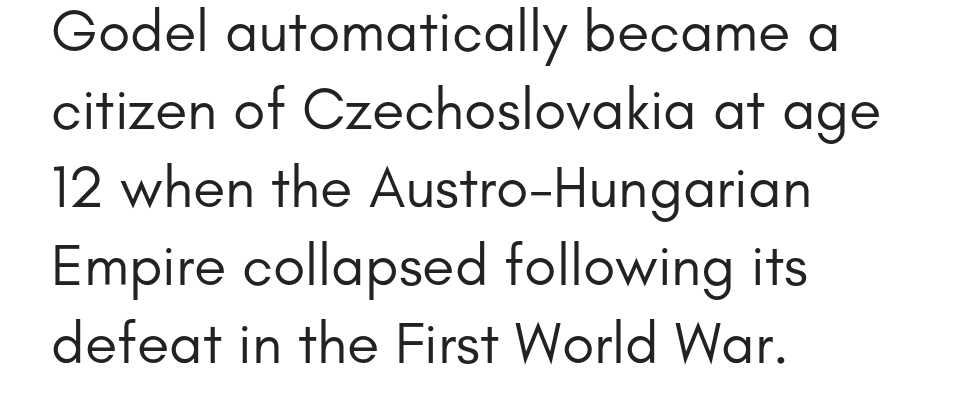
{"serif": "no", "italic": "no", "bold": "no", "weight": "regular", "width": "normal", "stroke_contrast": "low", "x_height": "small", "monospaced": "no", "underline": "no", "align": "left", "line_spacing": "normal", "line_spacing_ratio": 1.32, "letter_spacing": "normal", "letter_spacing_em": 0.0, "glyph_px": 59}
